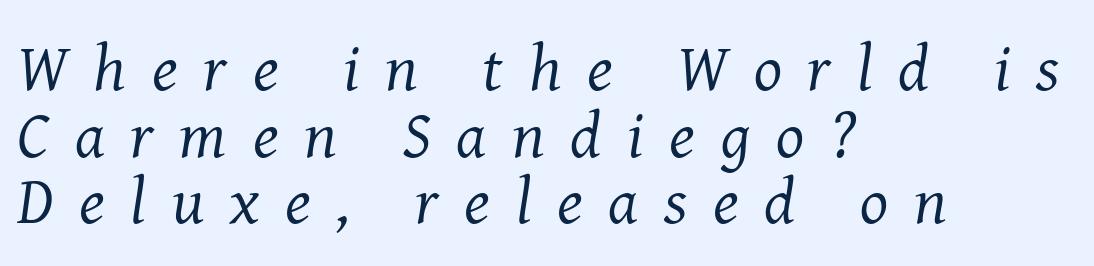
The image shows 66 px regular-weight serif type, italic (leaning right); set left-aligned, tight line spacing (1.01x), unusually wide letter spacing (+0.39 em), not underlined; medium stroke contrast and a medium x-height.
